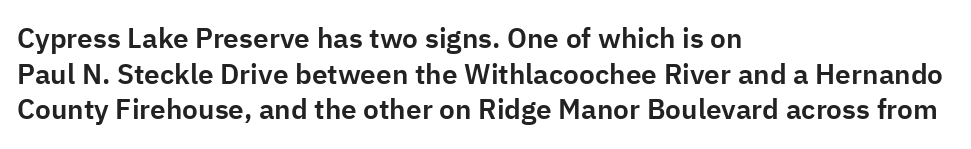
The image shows 28 px sans-serif type, upright; set left-aligned, normal line spacing (1.27x), normal letter spacing, not underlined; low stroke contrast and a medium x-height.
